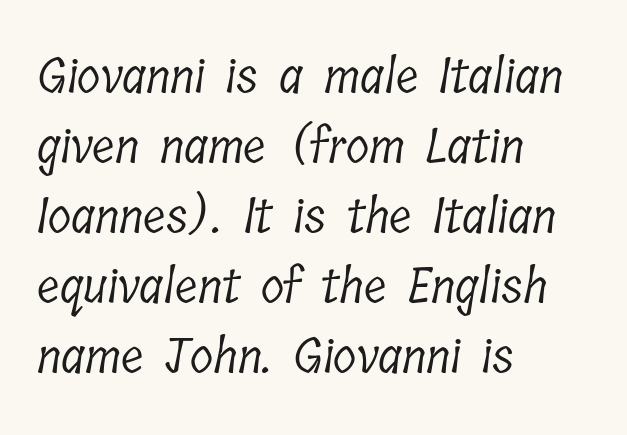
The passage shown is not bold in any degree. In terms of leading, this rendering sits right in the middle. Type without underlining. The paragraph has a hard left edge and a soft right edge. This sample uses a serif face.
